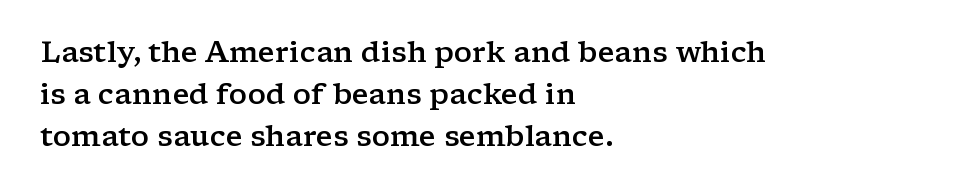
Line spacing here is normal. Line starts are locked; line ends wander. The type is set solid horizontally, with unmodified tracking. Small tapered or slab feet sit at the stroke ends, so this counts as serif. Moderately thickened strokes mark this as semibold type.
